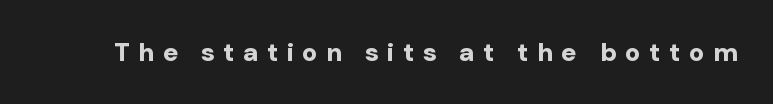
Q: Is the text bold? A: Yes.
Q: Is the text italic (slanted)? A: No, it is upright.
Q: Is the text underlined? A: No.
Q: Is the spacing between letters normal or unusually wide? A: Unusually wide.
